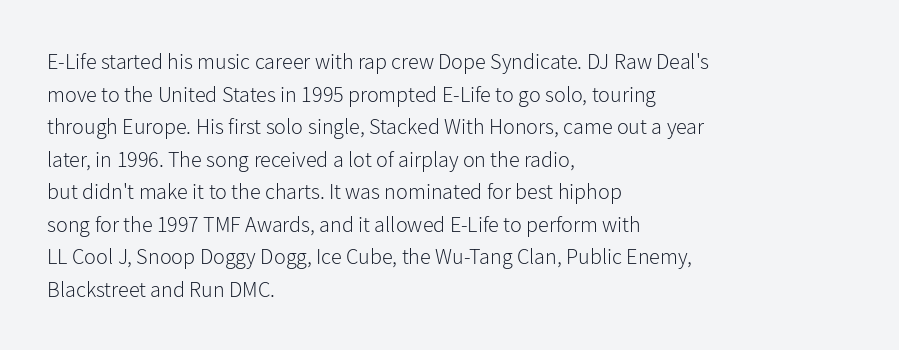
Q: Is the text bold? A: No.
Q: Is the text italic (slanted)? A: No, it is upright.
Q: Is the text underlined? A: No.
Q: How is the paragraph aligned? A: Left-aligned.
Q: Is the spacing between letters normal or unusually wide? A: Normal.
Q: Is the spacing between lines tight, normal or loose? A: Normal.
